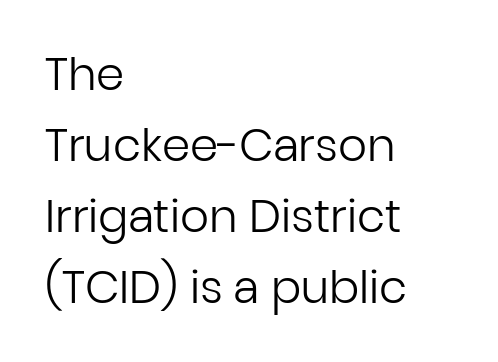
{"serif": "no", "italic": "no", "bold": "no", "weight": "regular", "width": "normal", "stroke_contrast": "low", "x_height": "medium", "monospaced": "no", "underline": "no", "align": "left", "line_spacing": "normal", "line_spacing_ratio": 1.58, "letter_spacing": "normal", "letter_spacing_em": 0.0, "glyph_px": 45}
